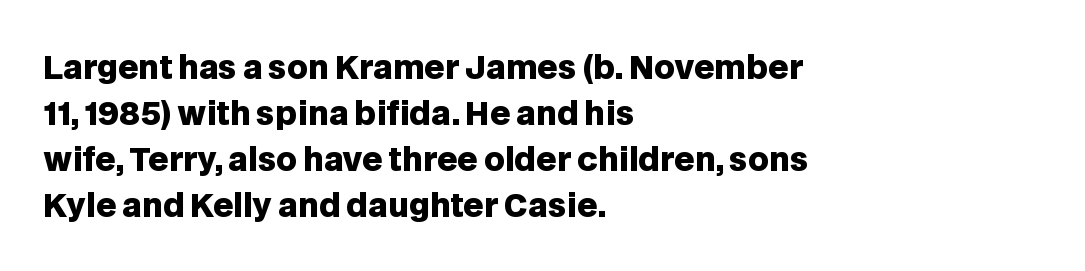
The image shows 32 px heavy sans-serif type, upright; set left-aligned, normal line spacing (1.44x), normal letter spacing, not underlined; low stroke contrast and a large x-height.
